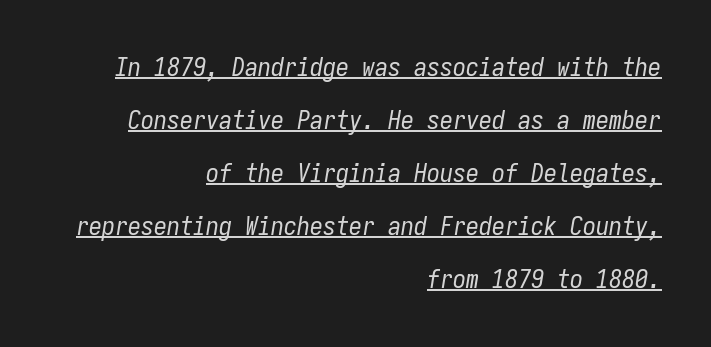
Q: Is the text bold? A: No.
Q: Is the text italic (slanted)? A: Yes, it leans right by about 9 degrees.
Q: Is the text underlined? A: Yes.
Q: How is the paragraph aligned? A: Right-aligned.
Q: Is the spacing between letters normal or unusually wide? A: Normal.
Q: Is the spacing between lines tight, normal or loose? A: Loose.
